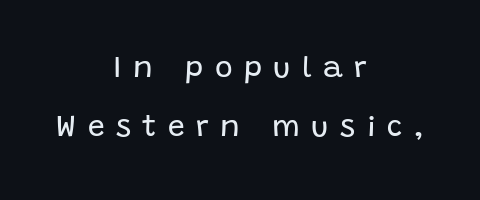
{"serif": "no", "italic": "no", "bold": "no", "weight": "regular", "width": "normal", "stroke_contrast": "low", "x_height": "large", "monospaced": "no", "underline": "no", "align": "center", "line_spacing": "loose", "line_spacing_ratio": 1.97, "letter_spacing": "wide", "letter_spacing_em": 0.38, "glyph_px": 30}
